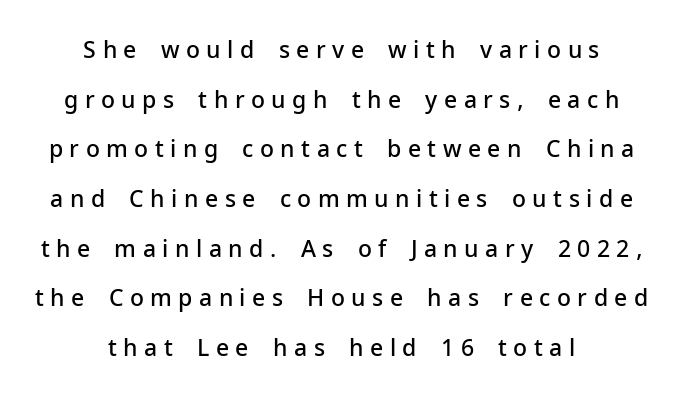
The specimen omits any rule beneath the text block's lines. Characters remain perfectly vertical along every line. The passage shown is semibold, sitting just below true bold. Caption: multi-line text, centered on the measure. Reading down the column, the eye jumps a long way to each next line.
